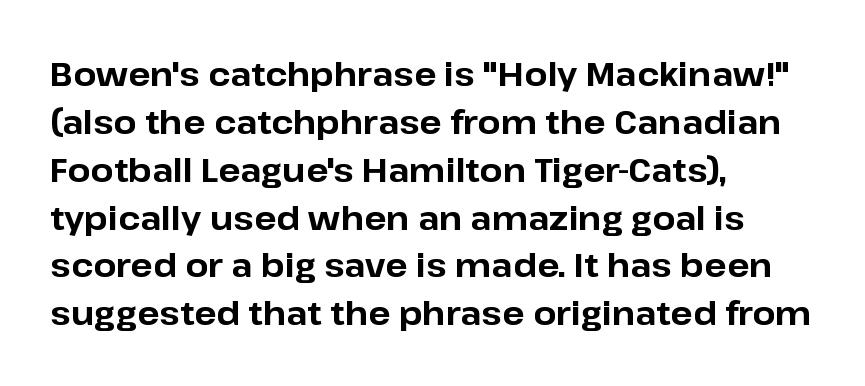
The rendering uses natural spacing where letterforms have individual widths. The rendering keeps characters at their native spacing. The glyphs in this specimen are sans serif. Horizontally, the lines are justified to the leading edge only.
